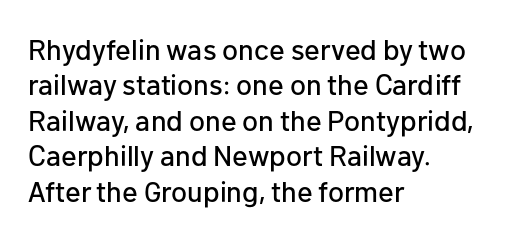
The image shows 29 px sans-serif type, upright; set left-aligned, line spacing 1.22x, normal letter spacing, not underlined; low stroke contrast and a medium x-height.
